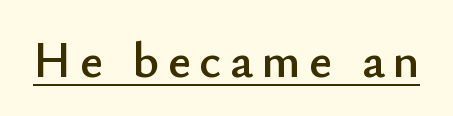
Is this a fixed-width face? No — the glyphs have proportional, varying widths. Honestly, the underline is the first thing you notice here. The lettering holds an erect, upright posture throughout. Check where the strokes stop: nothing finishes them off — pure sans.
